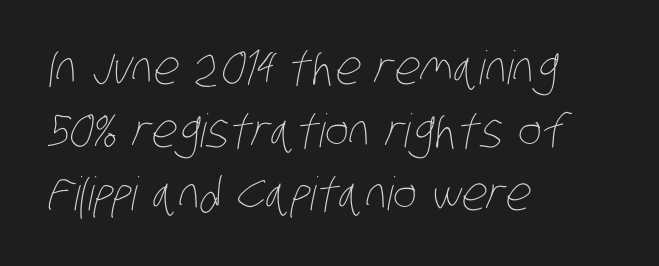
{"bold": "no", "weight": "thin", "width": "condensed", "stroke_contrast": "low", "x_height": "large", "monospaced": "no", "underline": "no", "align": "left", "line_spacing": "normal", "line_spacing_ratio": 1.37, "letter_spacing": "normal", "letter_spacing_em": 0.0, "glyph_px": 46}
